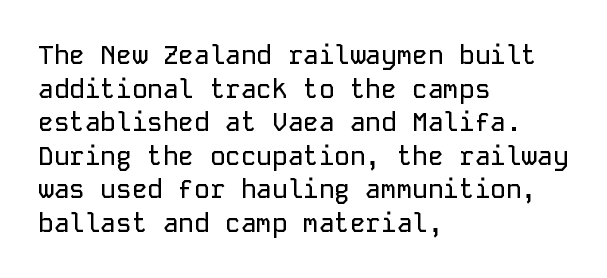
The image shows 26 px text type, upright; set left-aligned, normal line spacing (1.29x), normal letter spacing, not underlined.
